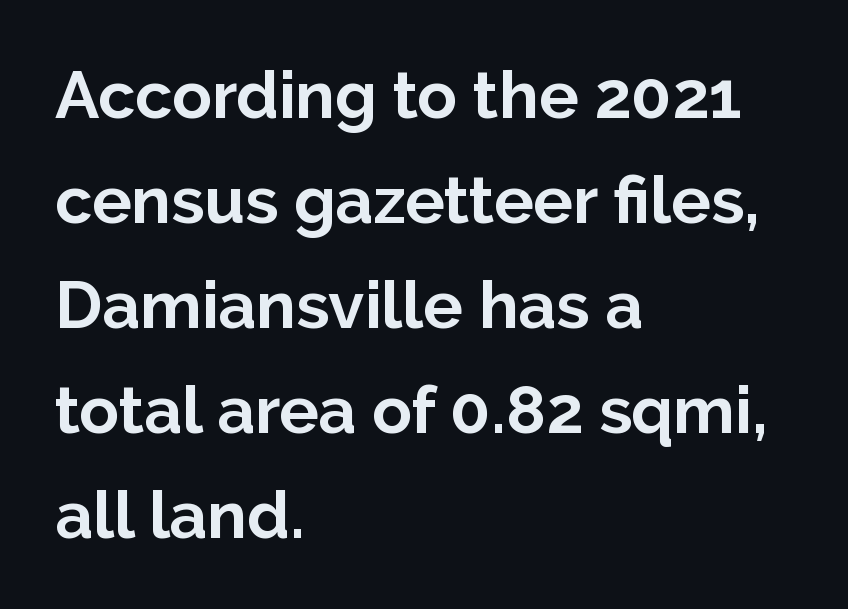
Q: Is the text bold? A: Yes.
Q: Is the text italic (slanted)? A: No, it is upright.
Q: Is the typeface a serif or a sans-serif typeface? A: Sans-serif.
Q: Is the text underlined? A: No.
Q: How is the paragraph aligned? A: Left-aligned.
Q: Is the spacing between letters normal or unusually wide? A: Normal.
Q: Is the spacing between lines tight, normal or loose? A: Normal.
Q: Width (condensed, normal, or wide)? A: Normal.
Q: Stroke contrast? A: Low.
Q: x-height? A: Medium.
Q: Monospaced? A: No.
